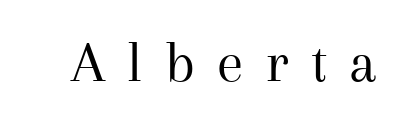
Do the characters align in a grid? No, the font is proportional. Stems here are at most as thick as an everyday book face. Each word looks stretched out because of the extra space between its letters. The designer went with a serif here, giving each stem small feet. Do the letters lean? They stand straight. Honestly, there is no underline to notice here at all.
